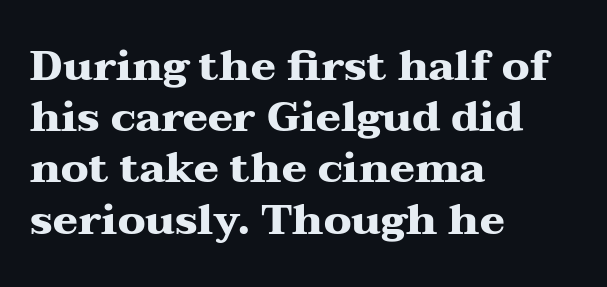
Font category for this specimen: serif. This is the regular roman posture of the typeface. Here the glyphs are tracked normally, forming tight word shapes. Unmarked baselines from the first word to the last.
